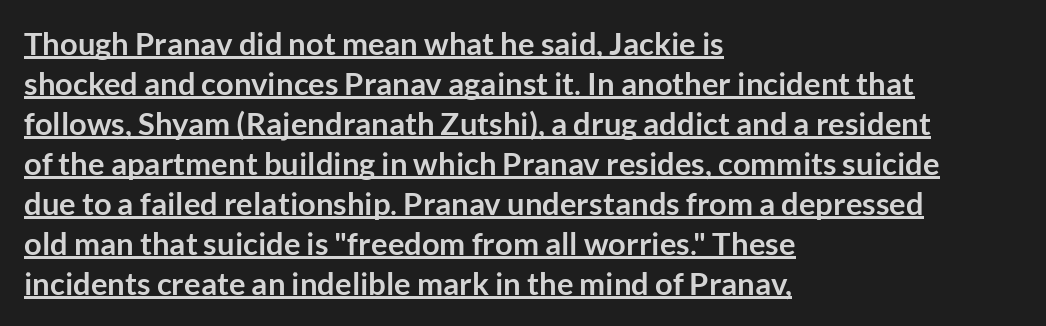
{"serif": "no", "italic": "no", "bold": "yes", "weight": "semibold", "width": "normal", "stroke_contrast": "low", "x_height": "medium", "monospaced": "no", "underline": "yes", "align": "left", "line_spacing": "normal", "line_spacing_ratio": 1.29, "letter_spacing": "normal", "letter_spacing_em": 0.0, "glyph_px": 31}
